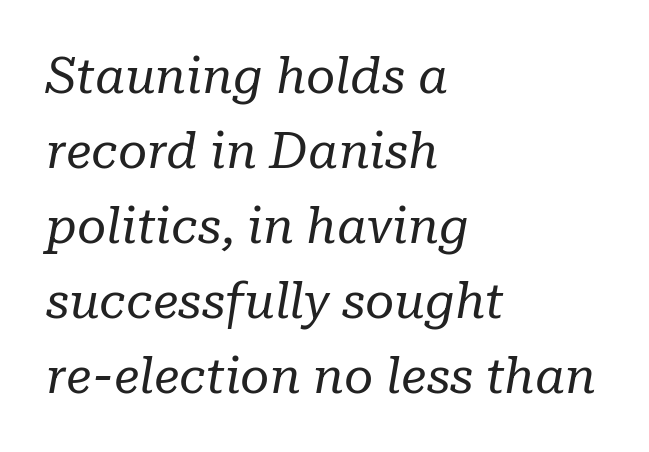
Is the block centered? No — it sits flush against the left margin. Serifs: yes, visible at the terminals of the letterforms. A typesetter would call this zero additional tracking. Would a proofreader flag this as italicized? Yes.
